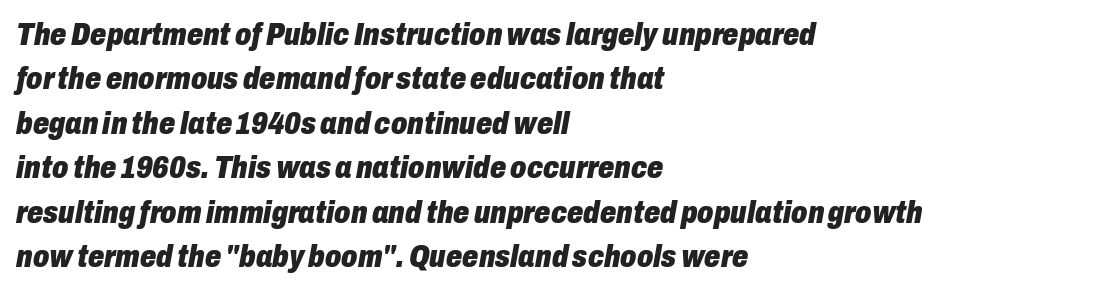
Slant detected: the letters are inclined. The face used here is proportionally spaced, like ordinary book or web type. Which margin do the lines hug? The left one — the right edge is uneven. Anything drawn beneath the words? Only blank space. Chunky letters — that's bold for sure. Default kerning and tracking; the words read as compact shapes.
